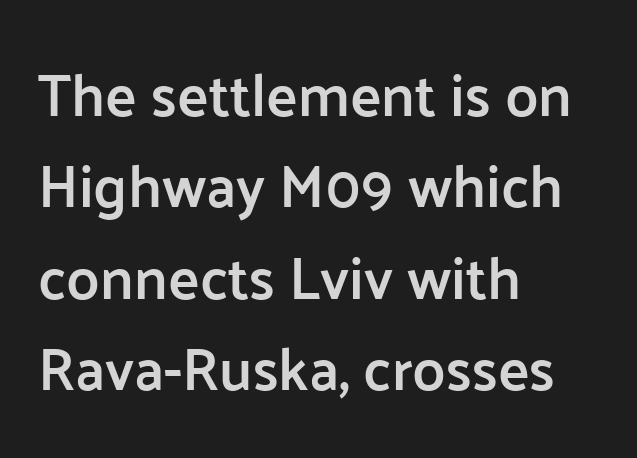
The image shows 59 px semibold sans-serif type, upright; set left-aligned, normal line spacing (1.55x), normal letter spacing, not underlined; low stroke contrast and a medium x-height.
